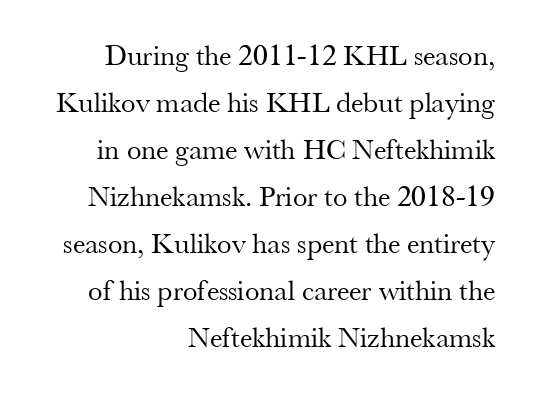
The image shows 29 px regular-weight serif type, upright; set right-aligned, normal line spacing (1.62x), normal letter spacing, not underlined; medium stroke contrast and a small x-height.
